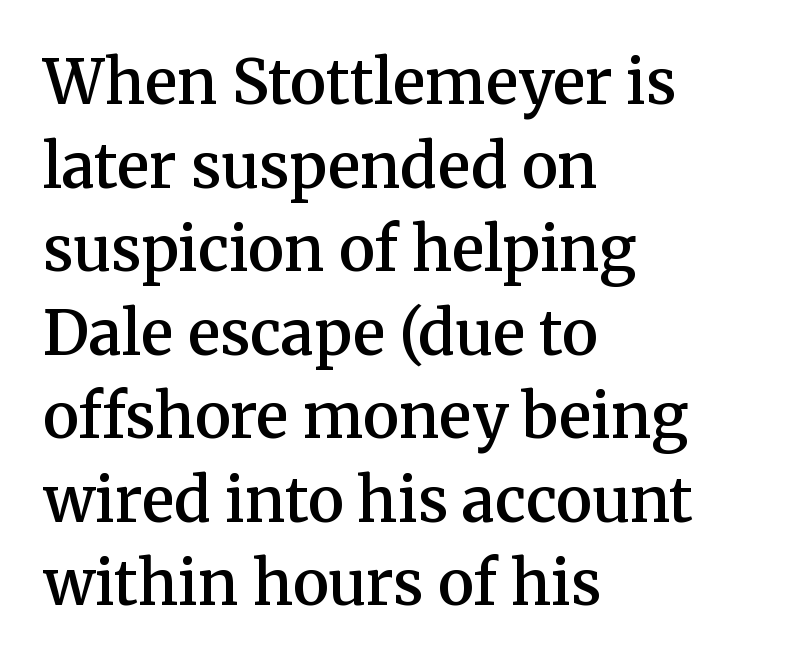
Q: Is the text bold? A: Semi-bold.
Q: Is the text italic (slanted)? A: No, it is upright.
Q: Is the typeface a serif or a sans-serif typeface? A: Serif.
Q: Is the text underlined? A: No.
Q: How is the paragraph aligned? A: Left-aligned.
Q: Is the spacing between letters normal or unusually wide? A: Normal.
Q: Is the spacing between lines tight, normal or loose? A: Normal.
Q: Width (condensed, normal, or wide)? A: Normal.
Q: Stroke contrast? A: Medium.
Q: x-height? A: Medium.
Q: Monospaced? A: No.
